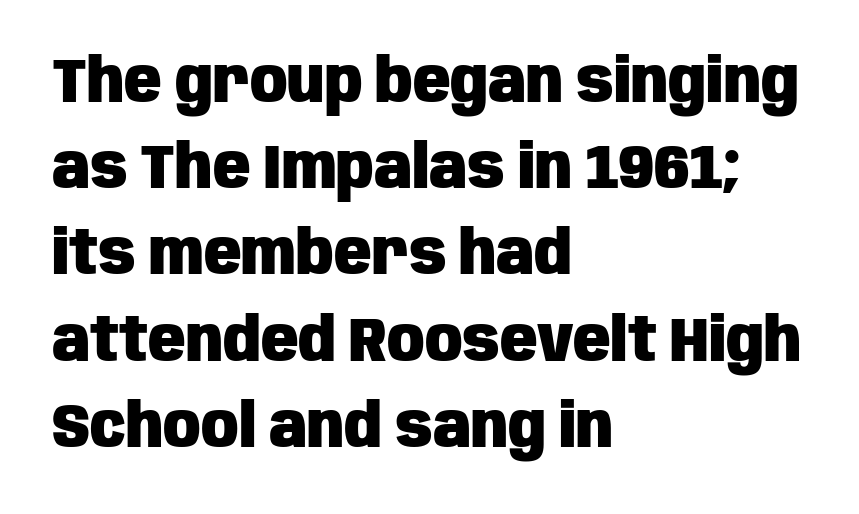
Q: Is the text bold? A: Yes.
Q: Is the text italic (slanted)? A: No, it is upright.
Q: Is the typeface a serif or a sans-serif typeface? A: Sans-serif.
Q: Is the text underlined? A: No.
Q: How is the paragraph aligned? A: Left-aligned.
Q: Is the spacing between letters normal or unusually wide? A: Normal.
Q: Is the spacing between lines tight, normal or loose? A: Normal.
Q: Width (condensed, normal, or wide)? A: Condensed.
Q: Stroke contrast? A: Low.
Q: x-height? A: Large.
Q: Monospaced? A: No.
